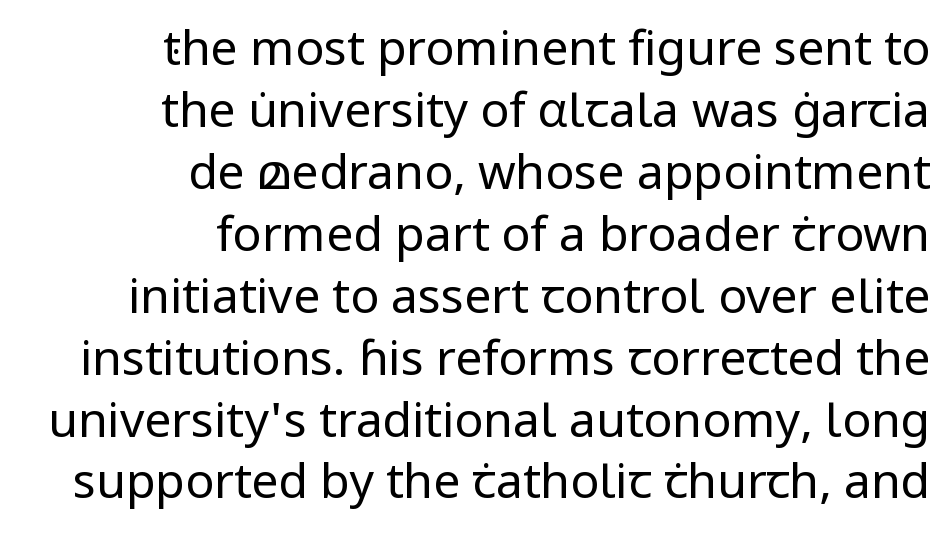
{"serif": "no", "italic": "no", "bold": "no", "weight": "regular", "width": "normal", "stroke_contrast": "low", "x_height": "medium", "monospaced": "no", "underline": "no", "align": "right", "line_spacing": "normal", "line_spacing_ratio": 1.29, "letter_spacing": "normal", "letter_spacing_em": 0.0, "glyph_px": 48}
